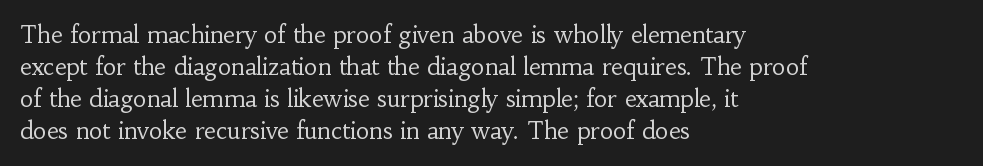
Q: Is the text bold? A: No.
Q: Is the text italic (slanted)? A: No, it is upright.
Q: Is the text underlined? A: No.
Q: How is the paragraph aligned? A: Left-aligned.
Q: Is the spacing between letters normal or unusually wide? A: Normal.
Q: Is the spacing between lines tight, normal or loose? A: Normal.
